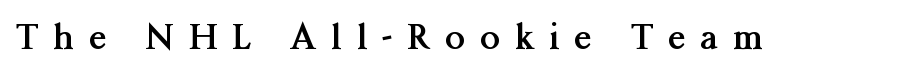
Q: Is the text bold? A: Yes.
Q: Is the text italic (slanted)? A: No, it is upright.
Q: Is the typeface a serif or a sans-serif typeface? A: Serif.
Q: Is the text underlined? A: No.
Q: Is the spacing between letters normal or unusually wide? A: Unusually wide.
Q: Width (condensed, normal, or wide)? A: Normal.
Q: Stroke contrast? A: Medium.
Q: x-height? A: Medium.
Q: Monospaced? A: No.
